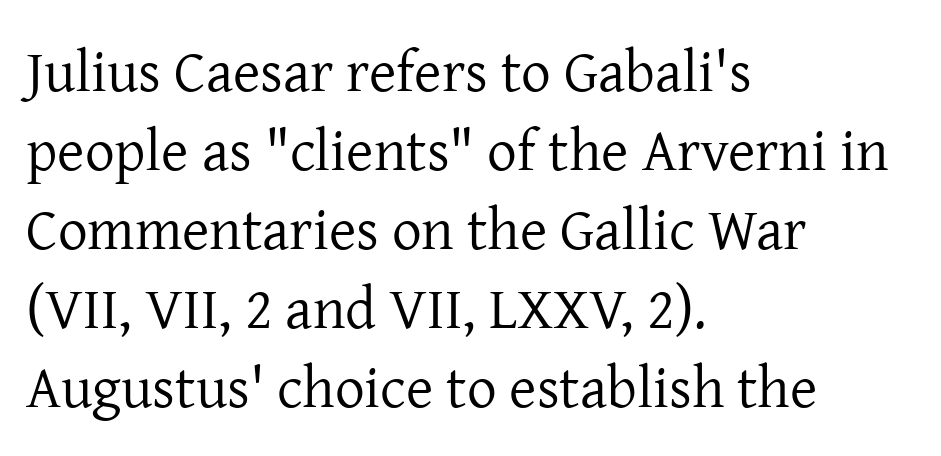
Q: Is the text bold? A: No.
Q: Is the text italic (slanted)? A: No, it is upright.
Q: Is the typeface a serif or a sans-serif typeface? A: Serif.
Q: Is the text underlined? A: No.
Q: How is the paragraph aligned? A: Left-aligned.
Q: Is the spacing between letters normal or unusually wide? A: Normal.
Q: Is the spacing between lines tight, normal or loose? A: Normal.
Q: Width (condensed, normal, or wide)? A: Normal.
Q: Stroke contrast? A: Low.
Q: x-height? A: Medium.
Q: Monospaced? A: No.
